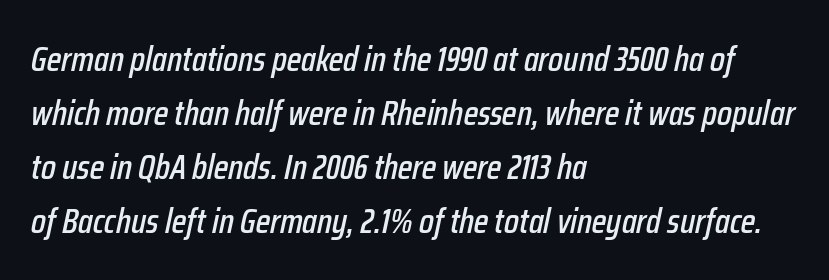
Q: Is the text italic (slanted)? A: Yes, it leans right by about 12 degrees.
Q: Is the text underlined? A: No.
Q: How is the paragraph aligned? A: Left-aligned.
Q: Is the spacing between letters normal or unusually wide? A: Normal.
Q: Is the spacing between lines tight, normal or loose? A: Normal.
Q: Width (condensed, normal, or wide)? A: Condensed.
Q: Stroke contrast? A: Low.
Q: x-height? A: Medium.
Q: Monospaced? A: No.
